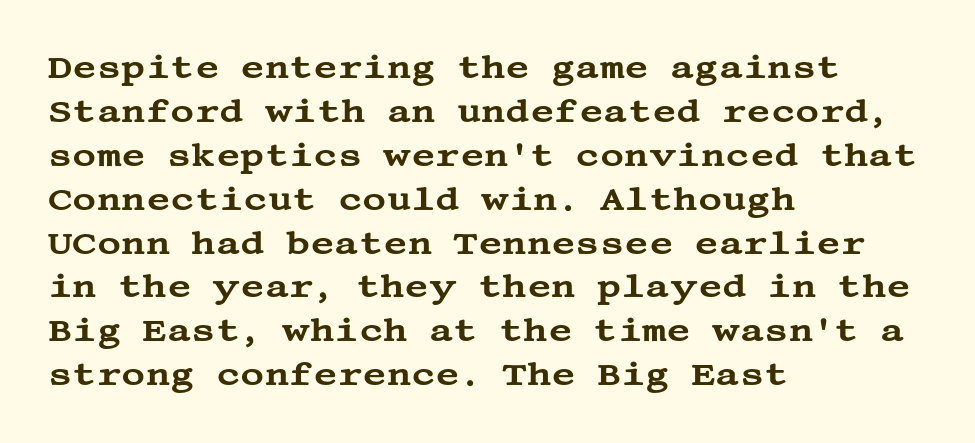
{"serif": "yes", "italic": "no", "width": "wide", "stroke_contrast": "medium", "x_height": "large", "underline": "no", "align": "left", "line_spacing": "normal", "line_spacing_ratio": 1.33, "letter_spacing": "normal", "letter_spacing_em": 0.0, "glyph_px": 33}
